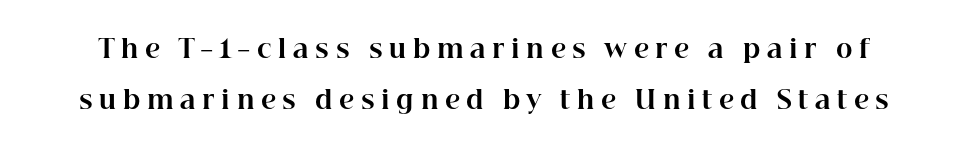
Between one letter and the next there's a generous, obvious gap. Upright lettering throughout. Is there much room between lines? Yes — plenty of vertical air separates them. The space directly below the letters is spotless.
